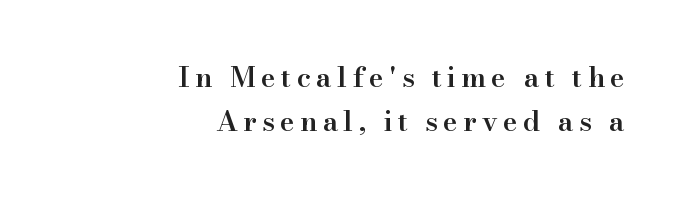
The image shows 28 px semibold serif type, upright; set right-aligned, normal line spacing (1.56x), not underlined; high stroke contrast and a small x-height.
